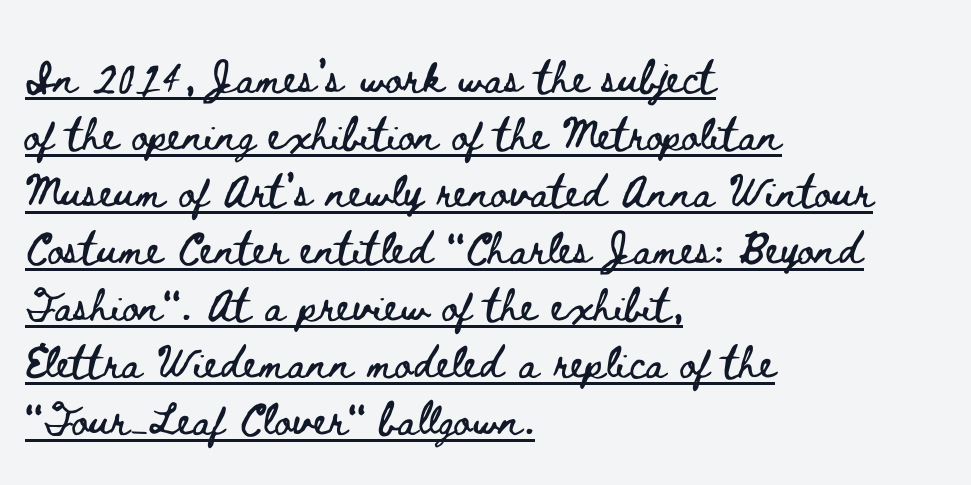
The image shows 41 px wide type; set left-aligned, normal line spacing (1.39x), normal letter spacing, underlined; low stroke contrast and a small x-height.
